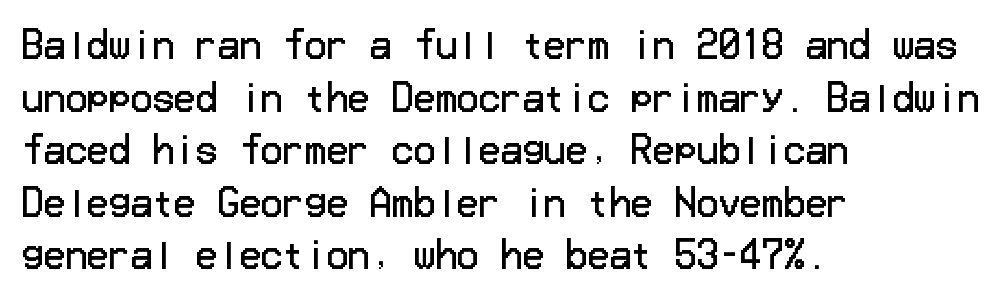
{"serif": "no", "italic": "no", "bold": "no", "weight": "regular", "width": "normal", "stroke_contrast": "low", "x_height": "medium", "underline": "no", "align": "left", "line_spacing": "normal", "line_spacing_ratio": 1.46, "letter_spacing": "normal", "letter_spacing_em": 0.0, "glyph_px": 36}
